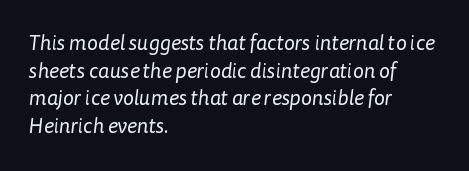
The image shows 21 px text type; set left-aligned, normal line spacing (1.32x), normal letter spacing, not underlined.
